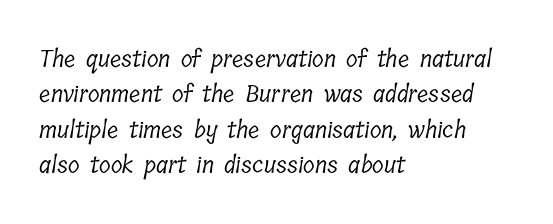
The image shows 24 px text type; set left-aligned, normal line spacing (1.47x), normal letter spacing, not underlined.
